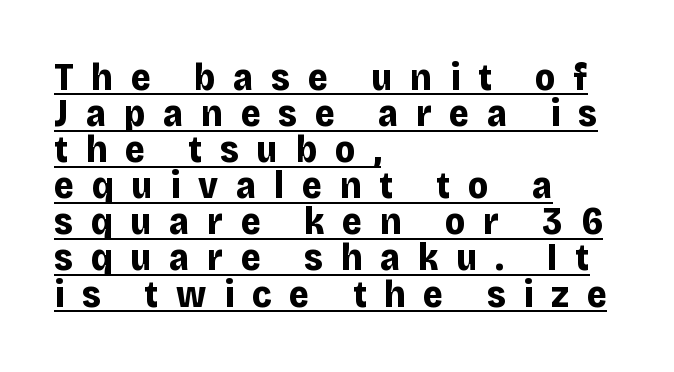
The image shows 38 px bold sans-serif type, upright; set left-aligned, tight line spacing (0.95x), unusually wide letter spacing (+0.47 em), underlined; low stroke contrast and a large x-height.
